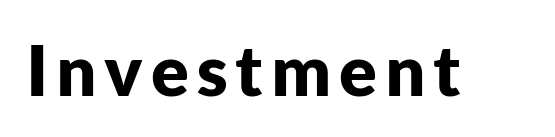
Are there feet on the stems? There aren't — it's a sans. Set as a true bold cut, around the 700 mark. A typesetter would call this proportional, since set widths differ per character. The letters stand upright; this is a roman face.
